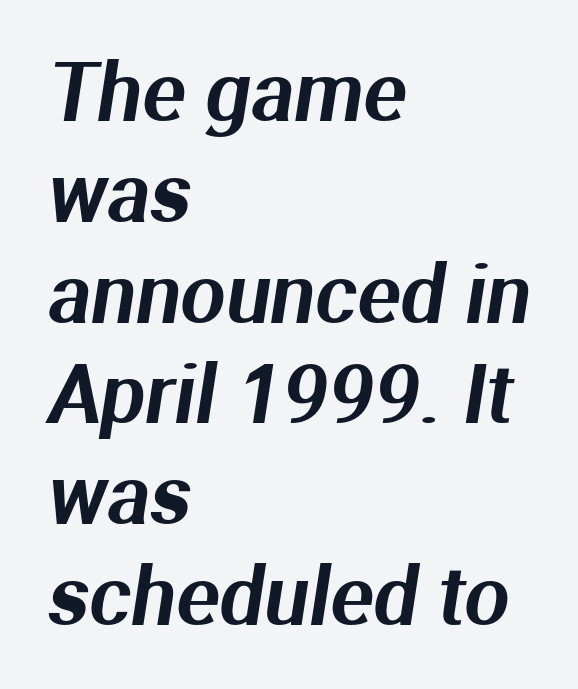
The image shows 80 px sans-serif type; set left-aligned, normal line spacing (1.26x), normal letter spacing, not underlined; medium stroke contrast and a medium x-height.
